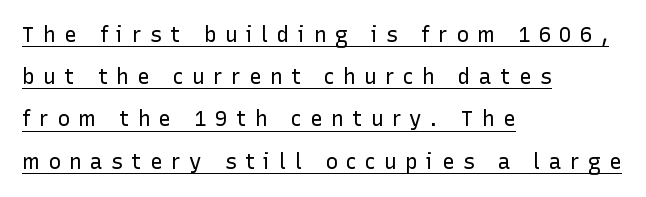
Caption: lettering with a line underneath. Short and long lines alike share a common starting point at left. No chunkiness to these letters — they're not bold. There is plenty of visible air inserted between adjacent glyphs. Students, observe: this is what heavily led, spacious text looks like. Tall strokes in this sample are plumb rather than angled.
